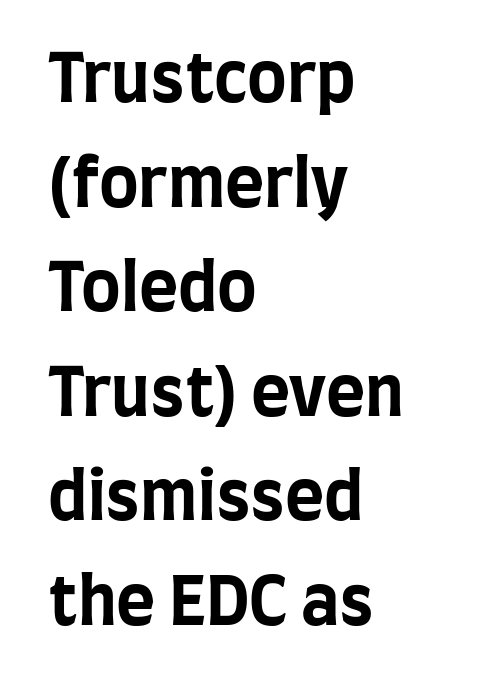
Q: Is the text bold? A: Yes.
Q: Is the text italic (slanted)? A: No, it is upright.
Q: Is the typeface a serif or a sans-serif typeface? A: Sans-serif.
Q: Is the text underlined? A: No.
Q: How is the paragraph aligned? A: Left-aligned.
Q: Is the spacing between letters normal or unusually wide? A: Normal.
Q: Is the spacing between lines tight, normal or loose? A: Normal.
Q: Width (condensed, normal, or wide)? A: Condensed.
Q: Stroke contrast? A: Low.
Q: x-height? A: Large.
Q: Monospaced? A: No.
